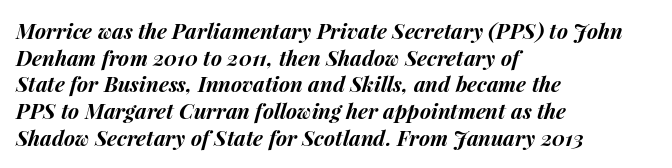
Q: Is the text bold? A: Yes.
Q: Is the text italic (slanted)? A: Yes, it leans right by about 15 degrees.
Q: Is the text underlined? A: No.
Q: How is the paragraph aligned? A: Left-aligned.
Q: Is the spacing between letters normal or unusually wide? A: Normal.
Q: Is the spacing between lines tight, normal or loose? A: Normal.
